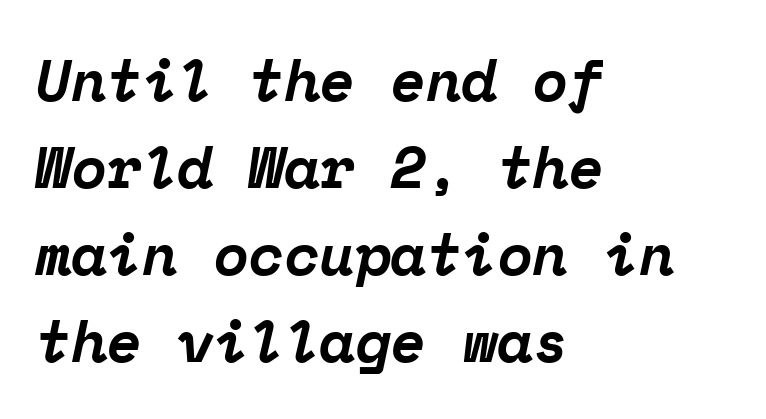
Q: Is the text bold? A: Yes.
Q: Is the text italic (slanted)? A: Yes, it leans right by about 12 degrees.
Q: Is the typeface a serif or a sans-serif typeface? A: Serif.
Q: Is the text underlined? A: No.
Q: How is the paragraph aligned? A: Left-aligned.
Q: Is the spacing between letters normal or unusually wide? A: Normal.
Q: Is the spacing between lines tight, normal or loose? A: Normal.
Q: Width (condensed, normal, or wide)? A: Normal.
Q: Stroke contrast? A: Low.
Q: x-height? A: Medium.
Q: Monospaced? A: Yes.
